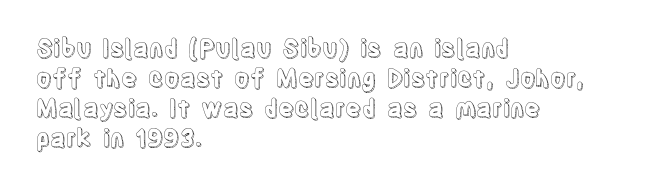
Q: Is the text italic (slanted)? A: No, it is upright.
Q: Is the text underlined? A: No.
Q: How is the paragraph aligned? A: Left-aligned.
Q: Is the spacing between letters normal or unusually wide? A: Normal.
Q: Is the spacing between lines tight, normal or loose? A: Normal.
